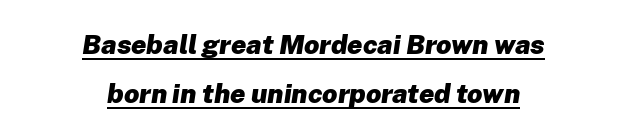
Q: Is the text bold? A: Yes.
Q: Is the text italic (slanted)? A: Yes, it leans right by about 8 degrees.
Q: Is the text underlined? A: Yes.
Q: How is the paragraph aligned? A: Centered.
Q: Is the spacing between letters normal or unusually wide? A: Normal.
